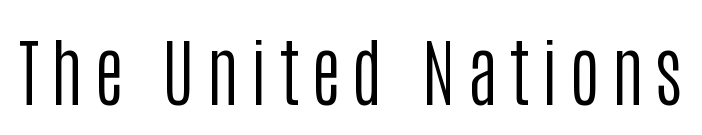
Q: Is the text bold? A: No.
Q: Is the text italic (slanted)? A: No, it is upright.
Q: Is the typeface a serif or a sans-serif typeface? A: Sans-serif.
Q: Is the text underlined? A: No.
Q: Width (condensed, normal, or wide)? A: Condensed.
Q: Stroke contrast? A: Low.
Q: x-height? A: Large.
Q: Monospaced? A: No.
